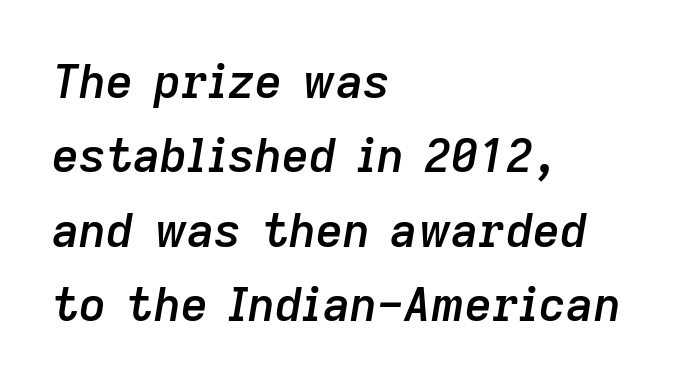
This sample has the flowing, uneven cadence of proportional lettering. Plain, unruled lines of type. Tall strokes in this sample are angled rather than plumb. Is there much room between lines? A standard amount, neither cramped nor airy. Students, this is semibold: more ink than regular, less than bold. A classic flush-left, rag-right setting is used for this passage.
